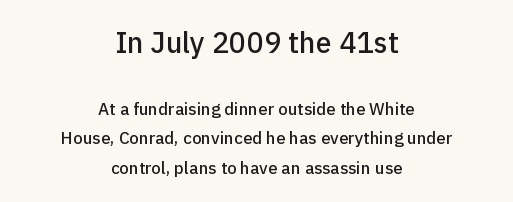
Italic? Not at all — the glyphs are vertical. Note: larger setting up top, smaller setting below. Casual observation: everything's sitting right in the middle. Default kerning and tracking; the words read as compact shapes. This sample has the flowing, uneven cadence of proportional lettering.
